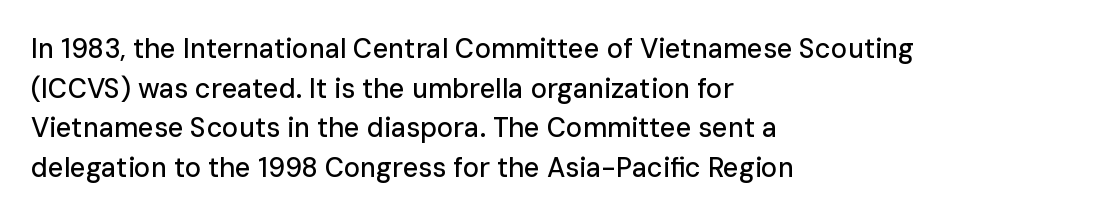
Q: Is the text italic (slanted)? A: No, it is upright.
Q: Is the text underlined? A: No.
Q: How is the paragraph aligned? A: Left-aligned.
Q: Is the spacing between letters normal or unusually wide? A: Normal.
Q: Is the spacing between lines tight, normal or loose? A: Normal.
